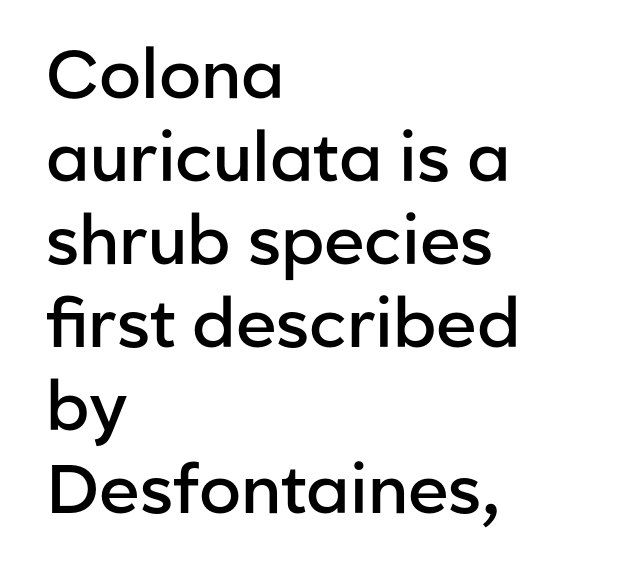
The image shows 68 px semibold sans-serif type, upright; set left-aligned, line spacing 1.22x, normal letter spacing, not underlined; low stroke contrast and a medium x-height.
